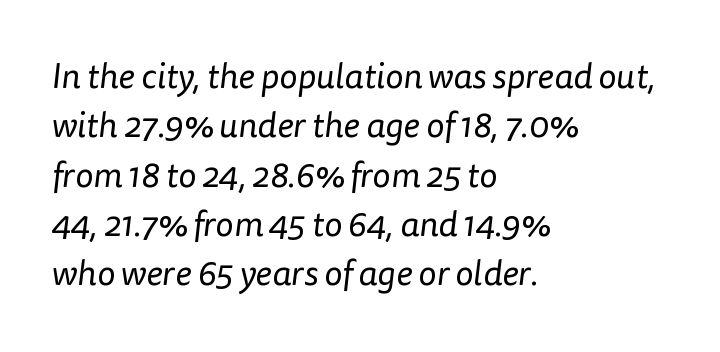
The image shows 35 px regular-weight sans-serif type; set left-aligned, normal line spacing (1.41x), normal letter spacing, not underlined; low stroke contrast and a medium x-height.
